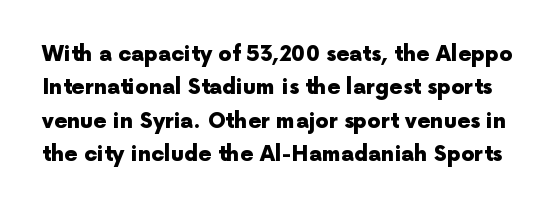
Q: Is the text bold? A: Yes.
Q: Is the text italic (slanted)? A: No, it is upright.
Q: Is the text underlined? A: No.
Q: Is the spacing between letters normal or unusually wide? A: Normal.
Q: Is the spacing between lines tight, normal or loose? A: Normal.
